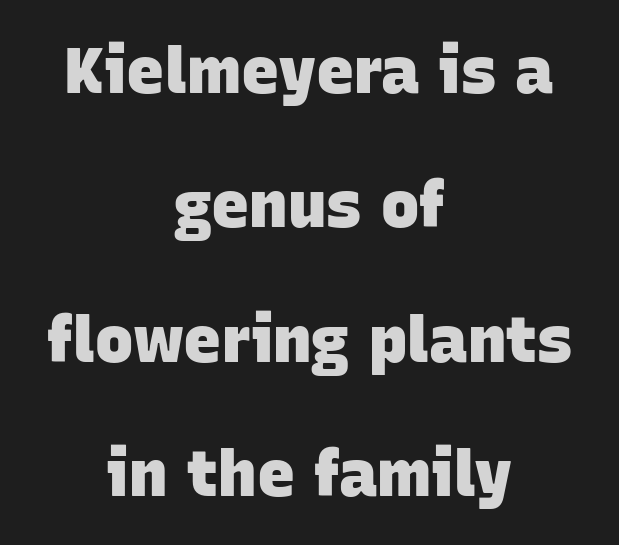
Q: Is the text bold? A: Yes.
Q: Is the typeface a serif or a sans-serif typeface? A: Sans-serif.
Q: Is the text underlined? A: No.
Q: How is the paragraph aligned? A: Centered.
Q: Is the spacing between letters normal or unusually wide? A: Normal.
Q: Is the spacing between lines tight, normal or loose? A: Loose.
Q: Width (condensed, normal, or wide)? A: Normal.
Q: Stroke contrast? A: Low.
Q: x-height? A: Large.
Q: Monospaced? A: No.
